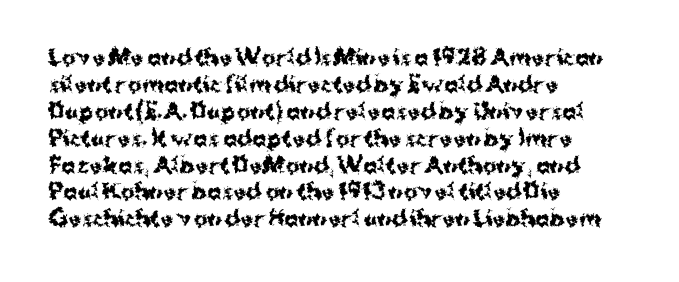
Q: Is the text bold? A: Yes.
Q: Is the text italic (slanted)? A: No, it is upright.
Q: Is the text underlined? A: No.
Q: How is the paragraph aligned? A: Left-aligned.
Q: Is the spacing between letters normal or unusually wide? A: Normal.
Q: Is the spacing between lines tight, normal or loose? A: Normal.
